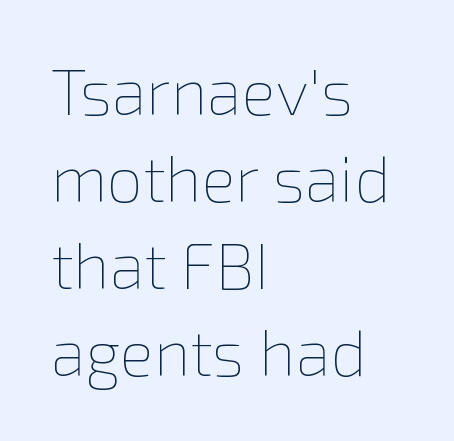
Between one letter and the next there's only the usual sliver of space. Bare-footed words on every line. The characters are drawn with everyday or finer stroke widths. The passage shown is typed in a proportional face where columns would drift. Every character sits straight up, as roman type does.
